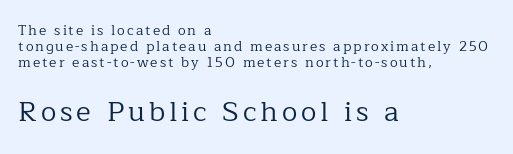
{"serif": "yes", "italic": "no", "bold": "no", "weight": "regular", "width": "normal", "stroke_contrast": "low", "x_height": "medium", "monospaced": "no", "underline": "no", "align": "left", "line_spacing": "tight", "line_spacing_ratio": 1.14, "larger_block": "second", "size_ratio": 2.0, "glyph_px": 28}
